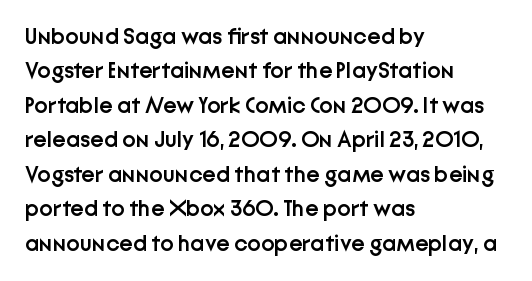
Q: Is the text bold? A: Semi-bold.
Q: Is the text italic (slanted)? A: No, it is upright.
Q: Is the text underlined? A: No.
Q: How is the paragraph aligned? A: Left-aligned.
Q: Is the spacing between letters normal or unusually wide? A: Normal.
Q: Is the spacing between lines tight, normal or loose? A: Normal.
